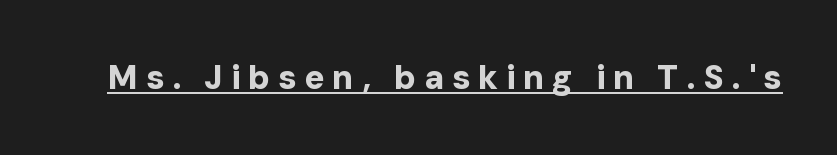
{"serif": "no", "italic": "no", "bold": "yes", "weight": "bold", "width": "normal", "stroke_contrast": "low", "x_height": "medium", "monospaced": "no", "underline": "yes", "letter_spacing": "wide", "letter_spacing_em": 0.22, "glyph_px": 34}
